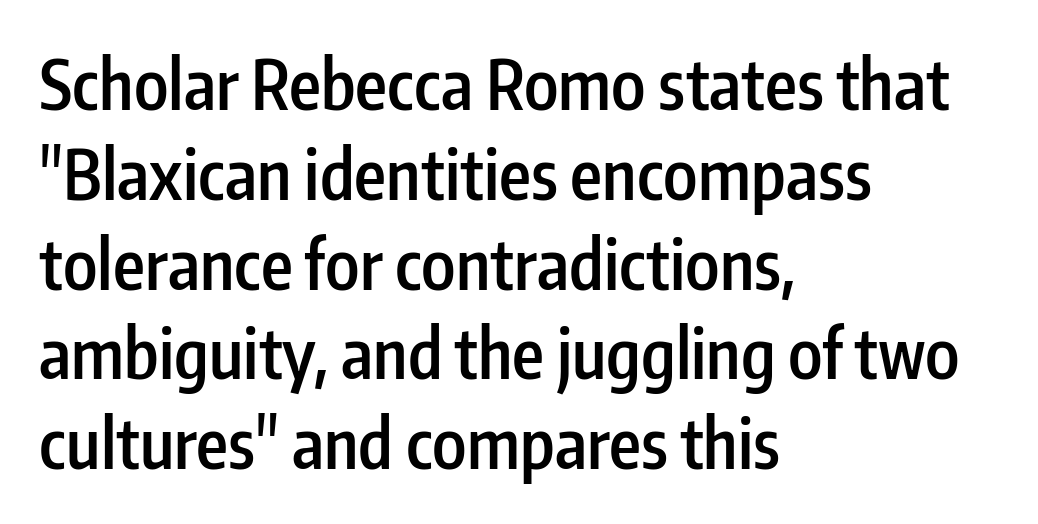
{"serif": "no", "italic": "no", "bold": "semi", "weight": "semibold", "width": "condensed", "stroke_contrast": "low", "x_height": "medium", "monospaced": "no", "underline": "no", "align": "left", "line_spacing": "normal", "line_spacing_ratio": 1.32, "letter_spacing": "normal", "letter_spacing_em": 0.0, "glyph_px": 68}
